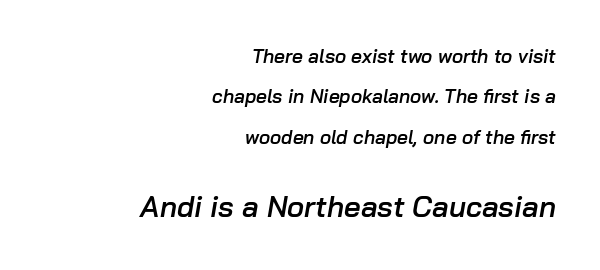
Q: Is the text bold? A: Semi-bold.
Q: Is the text italic (slanted)? A: Yes, it leans right by about 10 degrees.
Q: Is the text underlined? A: No.
Q: How is the paragraph aligned? A: Right-aligned.
Q: Is the spacing between letters normal or unusually wide? A: Normal.
Q: Is the spacing between lines tight, normal or loose? A: Loose.
Q: Which block of text is set in a larger size, the first (top) or the second (bottom)? A: The second (bottom) one.
Q: Width (condensed, normal, or wide)? A: Normal.
Q: Stroke contrast? A: Low.
Q: x-height? A: Medium.
Q: Monospaced? A: No.
